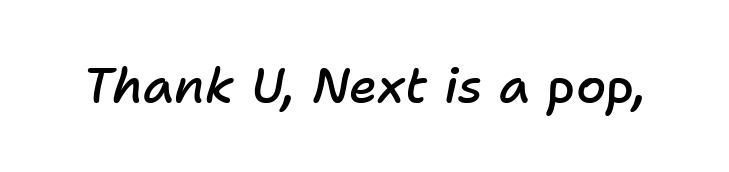
Q: Is the text bold? A: Semi-bold.
Q: Is the text italic (slanted)? A: Yes, it leans right by about 11 degrees.
Q: Is the text underlined? A: No.
Q: Is the spacing between letters normal or unusually wide? A: Normal.
Q: Width (condensed, normal, or wide)? A: Normal.
Q: Stroke contrast? A: Low.
Q: x-height? A: Medium.
Q: Monospaced? A: No.
